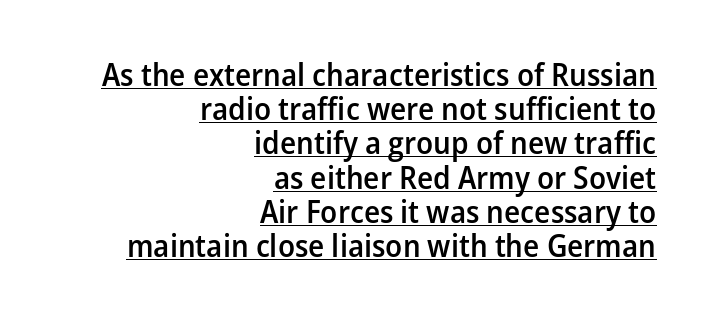
{"serif": "no", "italic": "no", "bold": "semi", "weight": "semibold", "width": "normal", "stroke_contrast": "low", "x_height": "medium", "monospaced": "no", "underline": "yes", "align": "right", "line_spacing": "tight", "line_spacing_ratio": 1.07, "letter_spacing": "normal", "letter_spacing_em": 0.0, "glyph_px": 32}
